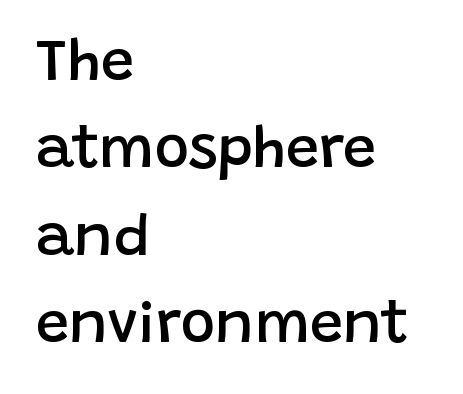
{"serif": "no", "italic": "no", "bold": "semi", "weight": "semibold", "width": "normal", "stroke_contrast": "low", "x_height": "large", "monospaced": "no", "underline": "no", "align": "left", "line_spacing": "normal", "line_spacing_ratio": 1.48, "letter_spacing": "normal", "letter_spacing_em": 0.0, "glyph_px": 59}
